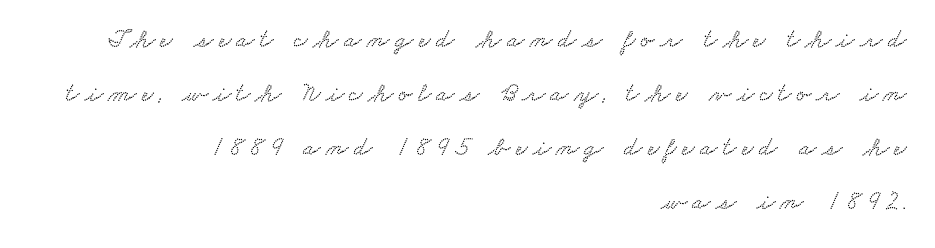
{"underline": "no", "align": "right", "line_spacing": "loose", "line_spacing_ratio": 2.08, "letter_spacing": "wide", "letter_spacing_em": 0.21, "glyph_px": 26}
